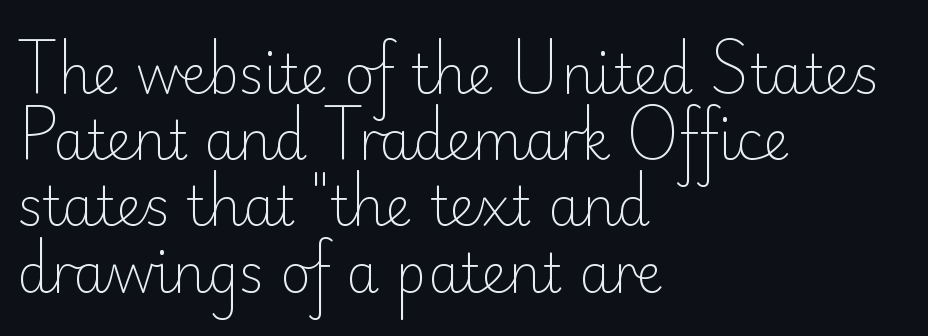
The image shows 53 px light sans-serif type, upright; set left-aligned, normal line spacing (1.25x), normal letter spacing, not underlined; low stroke contrast and a small x-height.
